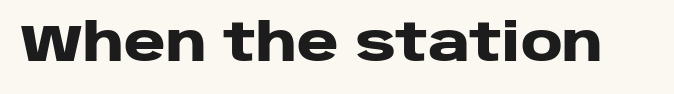
{"serif": "no", "italic": "no", "bold": "yes", "weight": "heavy", "width": "wide", "stroke_contrast": "low", "x_height": "large", "monospaced": "no", "underline": "no", "letter_spacing": "normal", "letter_spacing_em": 0.0, "glyph_px": 51}
